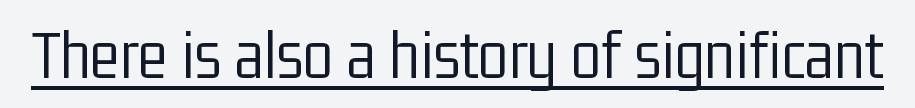
Q: Is the text bold? A: No.
Q: Is the text italic (slanted)? A: No, it is upright.
Q: Is the typeface a serif or a sans-serif typeface? A: Sans-serif.
Q: Is the text underlined? A: Yes.
Q: Is the spacing between letters normal or unusually wide? A: Normal.
Q: Width (condensed, normal, or wide)? A: Condensed.
Q: Stroke contrast? A: Low.
Q: x-height? A: Medium.
Q: Monospaced? A: No.
